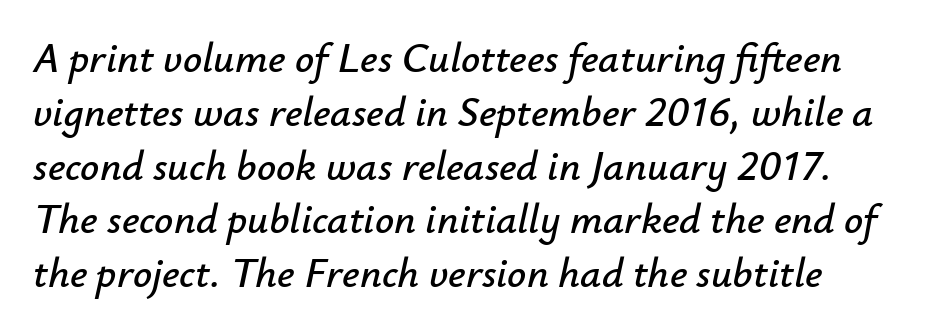
{"italic": "yes", "lean": "right", "slant_degrees": 12, "width": "normal", "stroke_contrast": "low", "x_height": "small", "monospaced": "no", "underline": "no", "align": "left", "line_spacing": "normal", "line_spacing_ratio": 1.28, "letter_spacing": "normal", "letter_spacing_em": 0.0, "glyph_px": 42}
